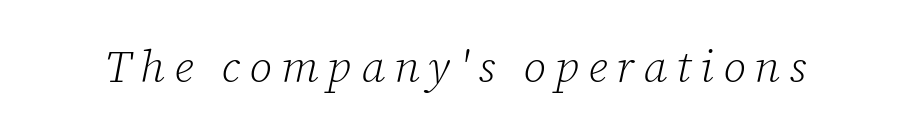
Does extra space separate the letters? Yes, quite a lot of it. The font family rendered here belongs to the serif group. This is not heavy type; no bold has been used. This rendering features lettering with no underline.
